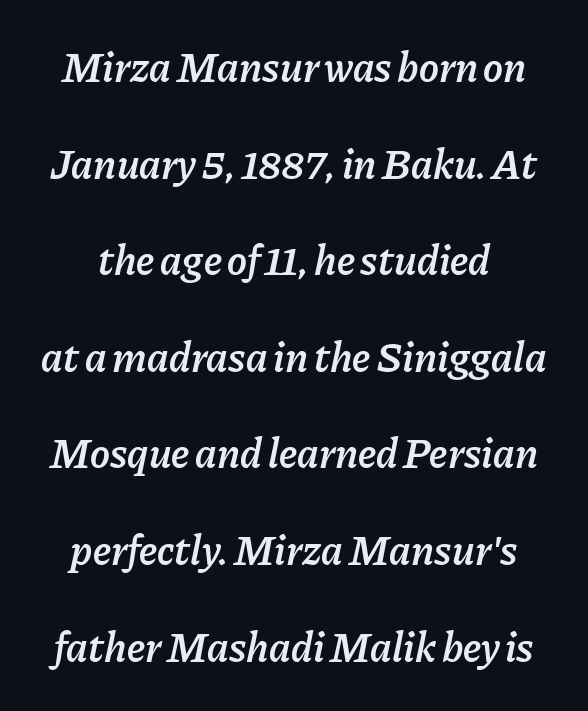
Q: Is the text bold? A: Semi-bold.
Q: Is the text italic (slanted)? A: Yes, it leans right by about 11 degrees.
Q: Is the text underlined? A: No.
Q: Is the spacing between letters normal or unusually wide? A: Normal.
Q: Is the spacing between lines tight, normal or loose? A: Loose.
Q: Width (condensed, normal, or wide)? A: Normal.
Q: Stroke contrast? A: Low.
Q: x-height? A: Medium.
Q: Monospaced? A: No.
